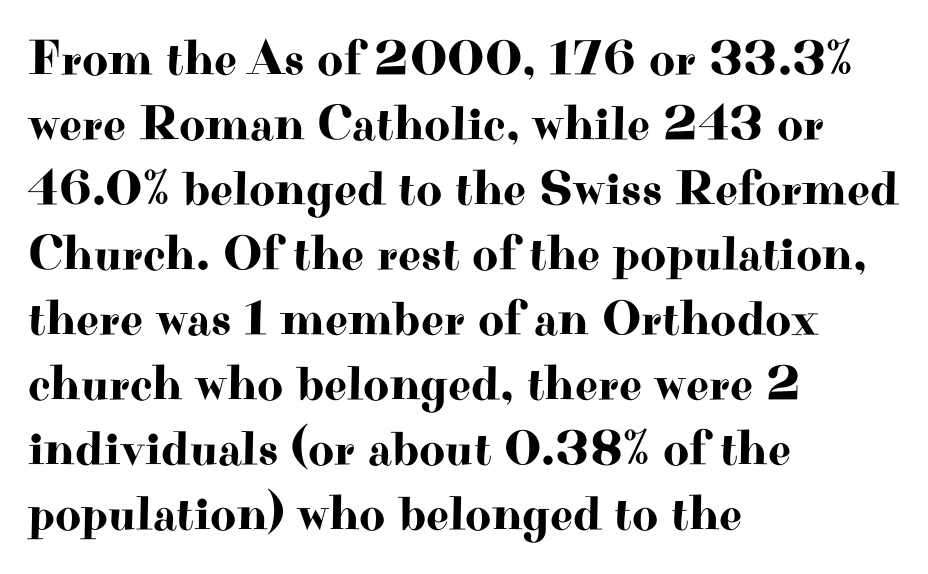
Line beginnings align vertically; line endings do not. Typographically, this falls in the serif category. Italic: no, the glyphs are upright roman. Normally led — the rows are evenly, conventionally spaced.
